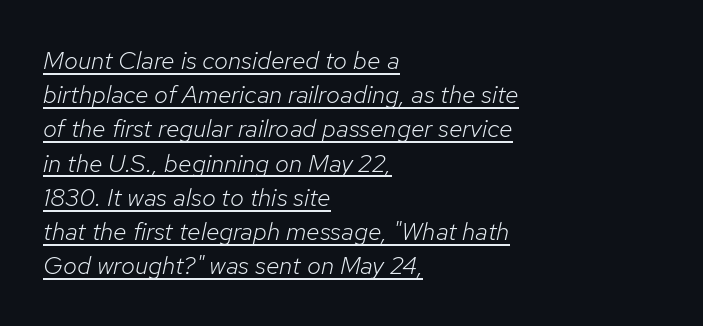
Is there an underline? Yes — a line sits under the letters. No extra tracking has been applied to these lines. The vertical gap from one line to the next is medium. Horizontal alignment here is leftward, the default for most running prose. Yep, that's italic — everything's leaning.
